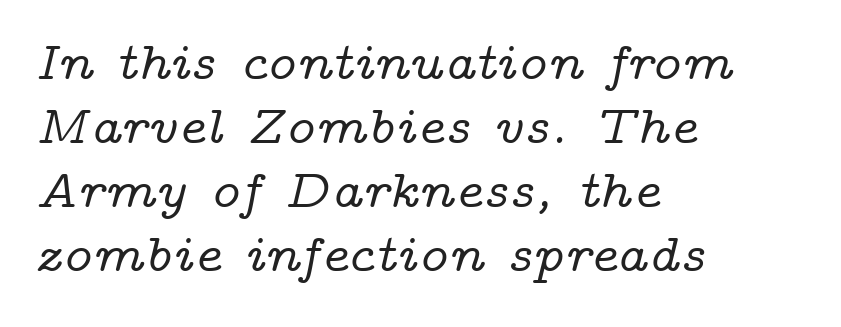
The image shows 53 px wide serif type, italic (leaning right); set left-aligned, line spacing 1.21x, normal letter spacing, not underlined; low stroke contrast and a medium x-height.
